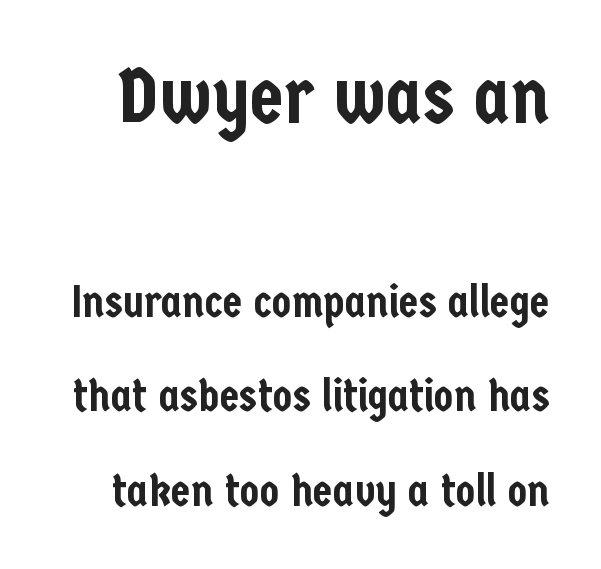
Leading is clearly above the norm, producing a sparse column. No word sits above an underline. Spacing between characters is what you'd get straight out of the box. The letters in the upper block stand taller than those in the block below. Do the characters align in a grid? No, the font is proportional.
